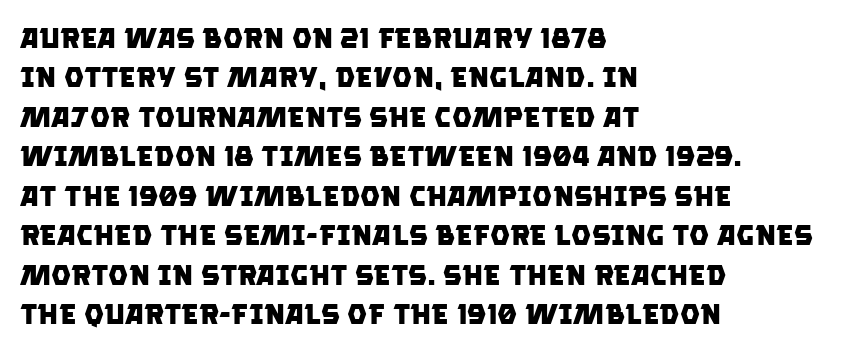
{"serif": "no", "bold": "yes", "weight": "heavy", "width": "normal", "stroke_contrast": "low", "x_height": "large", "monospaced": "no", "underline": "no", "align": "left", "line_spacing": "normal", "line_spacing_ratio": 1.41, "letter_spacing": "normal", "letter_spacing_em": 0.0, "glyph_px": 28}
